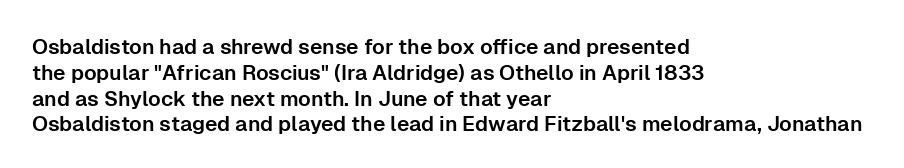
Q: Is the text italic (slanted)? A: No, it is upright.
Q: Is the text underlined? A: No.
Q: How is the paragraph aligned? A: Left-aligned.
Q: Is the spacing between letters normal or unusually wide? A: Normal.
